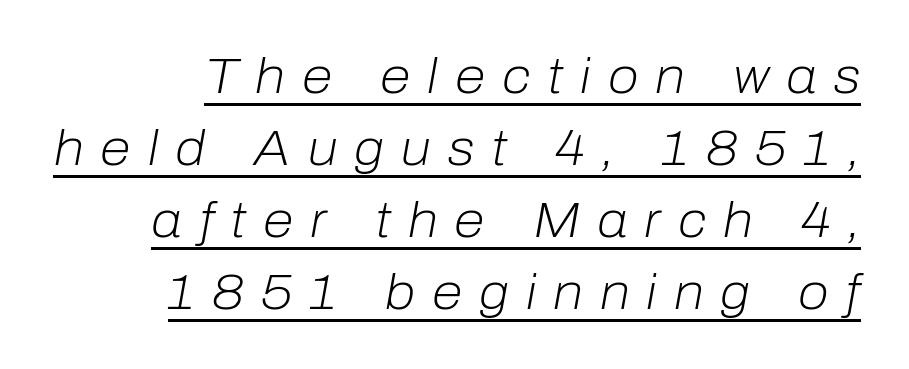
Do the characters align in a grid? No, the font is proportional. Vertical stems look standard width or narrower in stroke. What's the leading like? Ordinary, nothing unusual. The horizontal fit of the characters is loose and conspicuously gappy. The text carries the slant typical of an italic or oblique font. In designer terms, the underline attribute is active on this setting.
